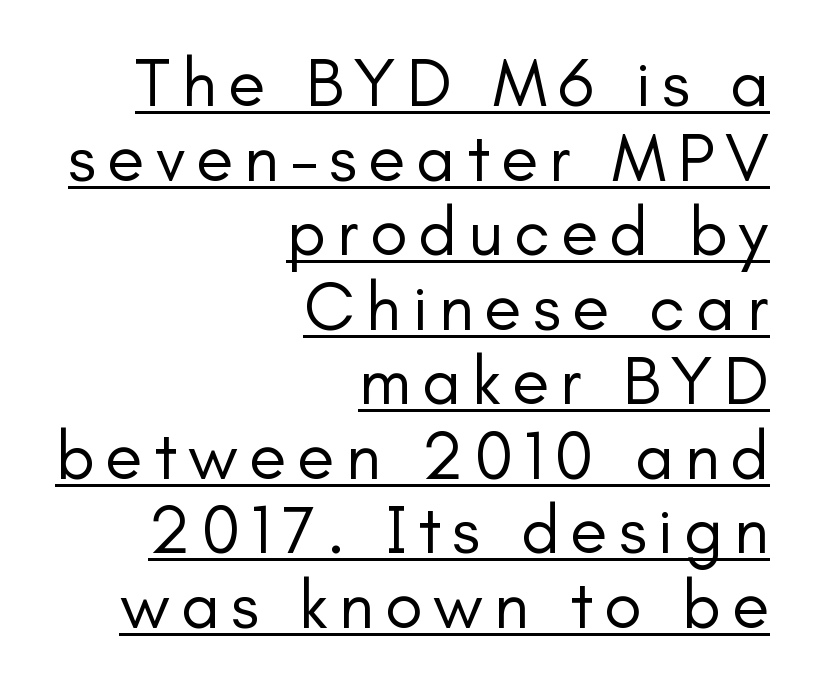
Casual observation: everything's shoved over to the right. Designer's note — italics off, roman on. This sample carries an underscore along the baseline area. Stroke terminals: plain, sans-serif.
